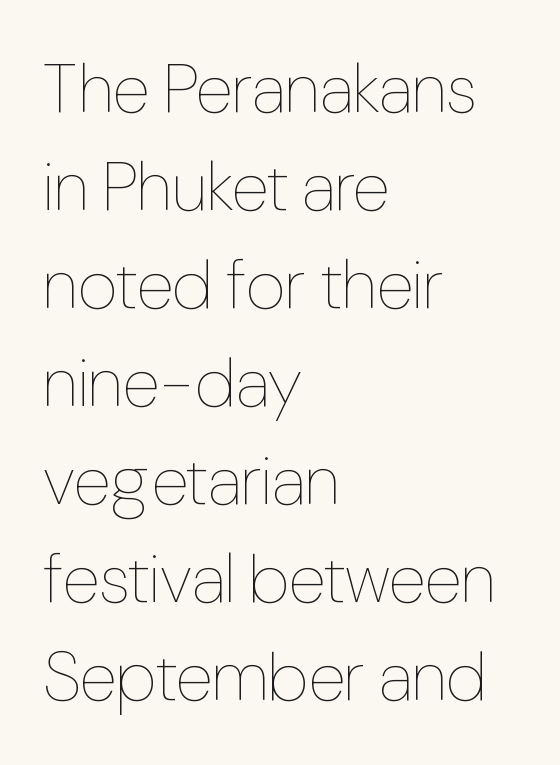
Italic? Not at all — the glyphs are vertical. Check the space under the baseline: it is left empty. Letter spacing: default. No letter is thick-stroked: the sample isn't bold.
